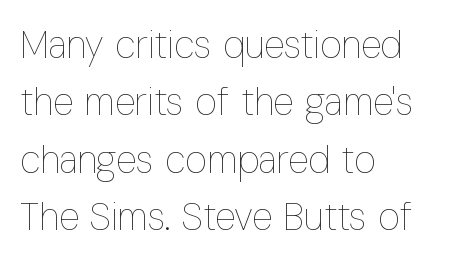
Q: Is the text bold? A: No.
Q: Is the text italic (slanted)? A: No, it is upright.
Q: Is the text underlined? A: No.
Q: How is the paragraph aligned? A: Left-aligned.
Q: Is the spacing between letters normal or unusually wide? A: Normal.
Q: Is the spacing between lines tight, normal or loose? A: Normal.
Q: Width (condensed, normal, or wide)? A: Condensed.
Q: Stroke contrast? A: Low.
Q: x-height? A: Medium.
Q: Monospaced? A: No.
